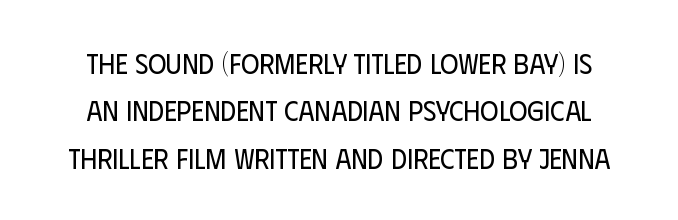
Q: Is the text bold? A: No.
Q: Is the text italic (slanted)? A: No, it is upright.
Q: Is the typeface a serif or a sans-serif typeface? A: Sans-serif.
Q: Is the text underlined? A: No.
Q: Is the spacing between letters normal or unusually wide? A: Normal.
Q: Is the spacing between lines tight, normal or loose? A: Normal.
Q: Width (condensed, normal, or wide)? A: Condensed.
Q: Stroke contrast? A: Low.
Q: x-height? A: Large.
Q: Monospaced? A: No.
